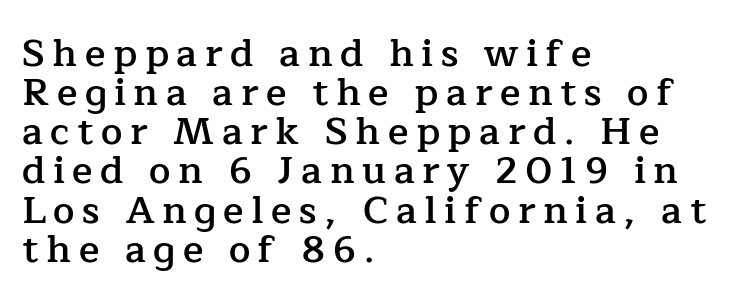
Q: Is the text bold? A: Semi-bold.
Q: Is the text italic (slanted)? A: No, it is upright.
Q: Is the typeface a serif or a sans-serif typeface? A: Serif.
Q: Is the text underlined? A: No.
Q: How is the paragraph aligned? A: Left-aligned.
Q: Is the spacing between letters normal or unusually wide? A: Unusually wide.
Q: Is the spacing between lines tight, normal or loose? A: Tight.
Q: Width (condensed, normal, or wide)? A: Normal.
Q: Stroke contrast? A: Low.
Q: x-height? A: Medium.
Q: Monospaced? A: No.
